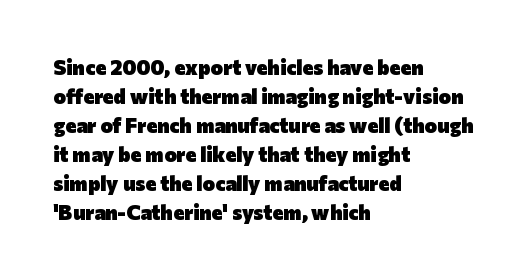
{"italic": "no", "bold": "yes", "underline": "no", "align": "left", "line_spacing": "normal", "line_spacing_ratio": 1.38, "letter_spacing": "normal", "letter_spacing_em": 0.0, "glyph_px": 21}
